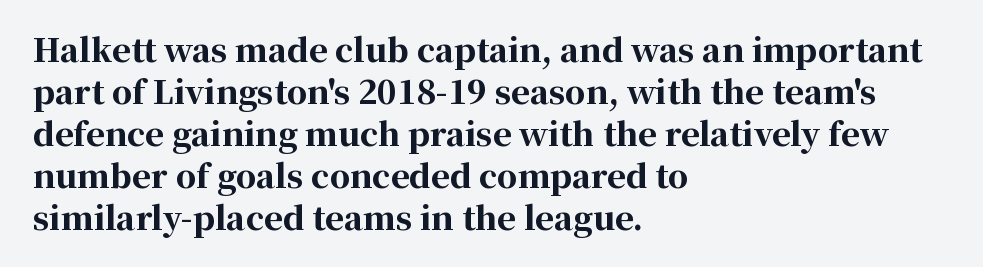
The image shows 32 px bold serif type, upright; set left-aligned, normal line spacing (1.31x), normal letter spacing, not underlined; high stroke contrast and a medium x-height.
